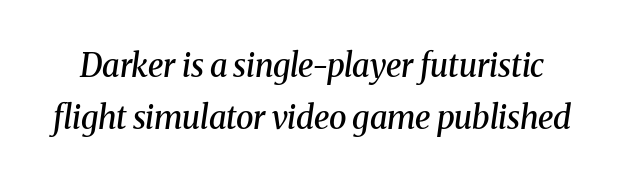
The image shows 32 px semibold serif type, italic (leaning right); set normal line spacing (1.62x), normal letter spacing, not underlined; medium stroke contrast and a medium x-height.
